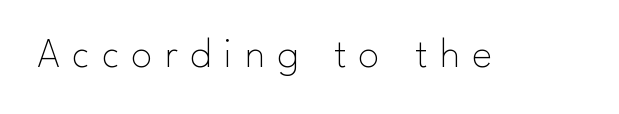
{"serif": "no", "italic": "no", "bold": "no", "weight": "thin", "width": "normal", "stroke_contrast": "low", "x_height": "small", "monospaced": "no", "underline": "no", "letter_spacing": "wide", "letter_spacing_em": 0.3, "glyph_px": 42}
